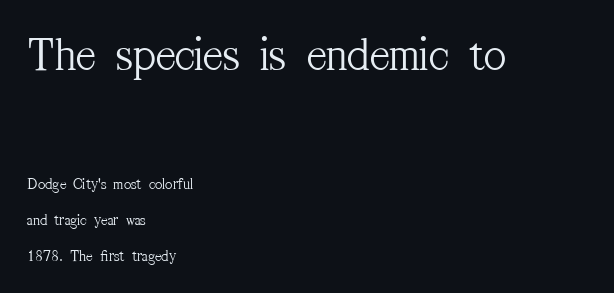
The image shows 48 px light, condensed serif type, upright; set left-aligned, loose line spacing (2.26x), normal letter spacing, not underlined; the first (top) block is 3.0x larger; medium stroke contrast and a medium x-height.
